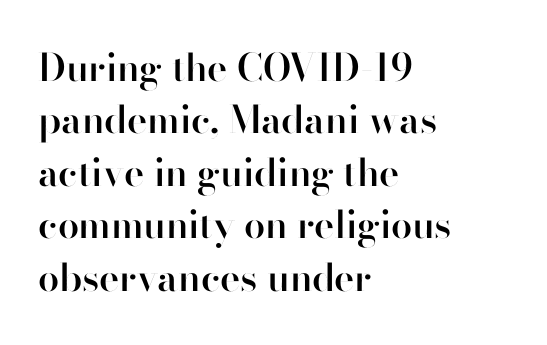
Inter-character spacing is left at the font's built-in metrics. Are there feet on the stems? There aren't — it's a sans. A typesetter would call this leading conventional body-copy spacing. The typography opts for an upright posture over an oblique one.
